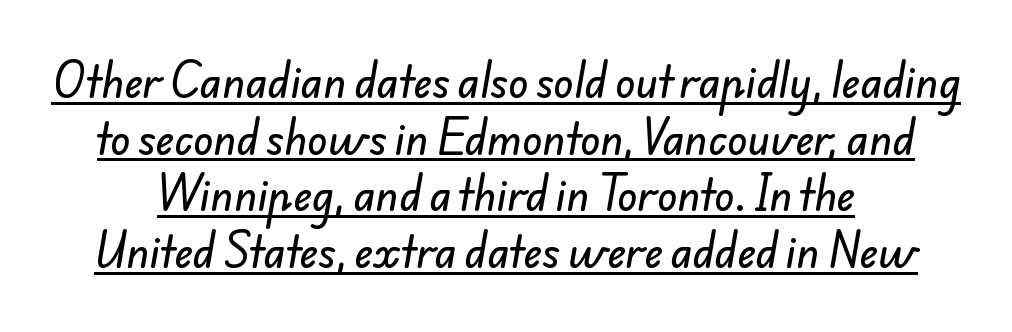
Q: Is the typeface a serif or a sans-serif typeface? A: Sans-serif.
Q: Is the text underlined? A: Yes.
Q: How is the paragraph aligned? A: Centered.
Q: Is the spacing between letters normal or unusually wide? A: Normal.
Q: Is the spacing between lines tight, normal or loose? A: Normal.
Q: Width (condensed, normal, or wide)? A: Normal.
Q: Stroke contrast? A: Low.
Q: x-height? A: Small.
Q: Monospaced? A: No.
